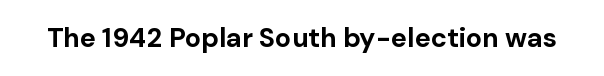
Q: Is the text bold? A: Yes.
Q: Is the text italic (slanted)? A: No, it is upright.
Q: Is the text underlined? A: No.
Q: Is the spacing between letters normal or unusually wide? A: Normal.
